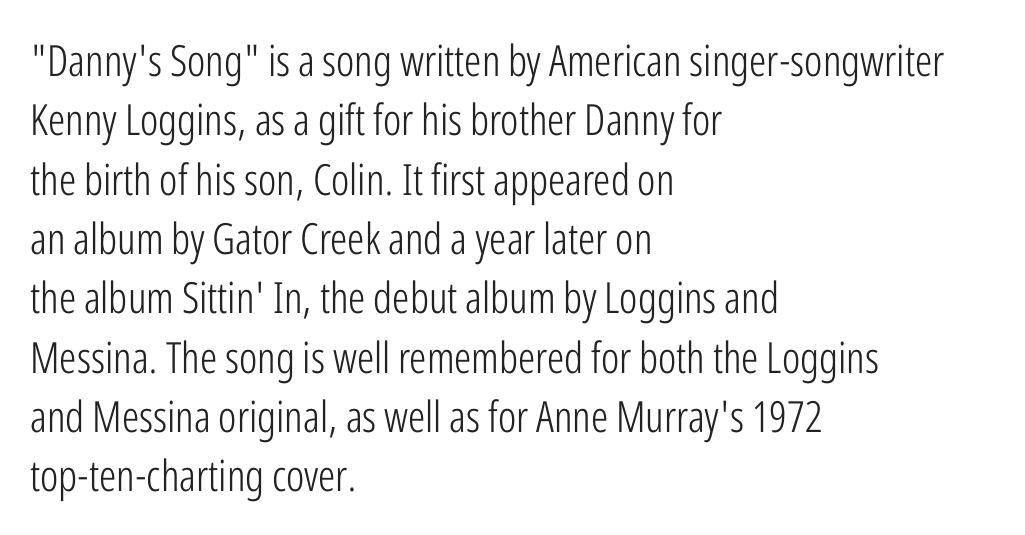
The image shows 43 px light, condensed sans-serif type, upright; set left-aligned, normal line spacing (1.38x), normal letter spacing, not underlined; low stroke contrast and a medium x-height.
